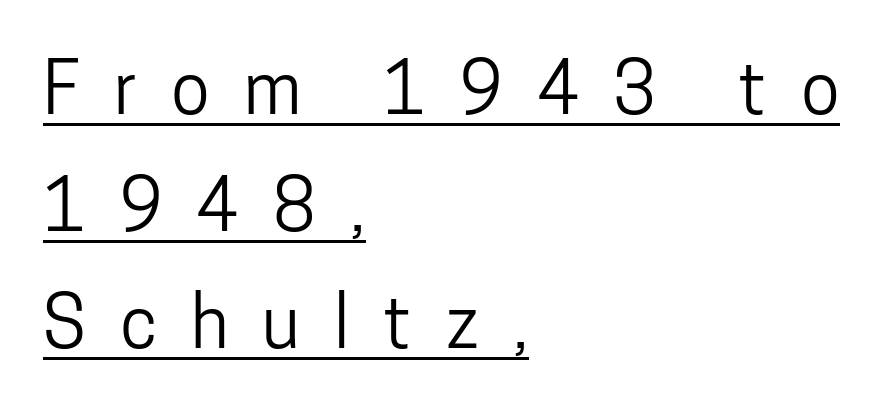
{"serif": "no", "italic": "no", "width": "condensed", "stroke_contrast": "low", "x_height": "medium", "monospaced": "no", "underline": "yes", "align": "left", "line_spacing": "normal", "line_spacing_ratio": 1.65, "letter_spacing": "wide", "letter_spacing_em": 0.48, "glyph_px": 71}
